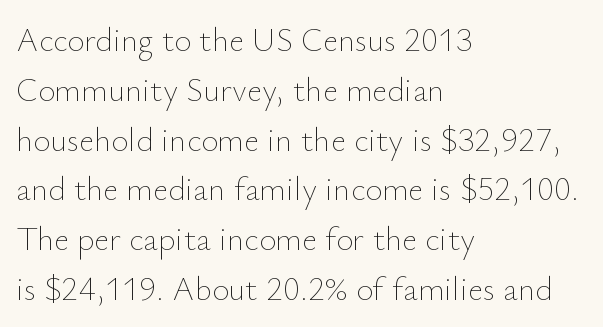
The image shows 33 px thin type, upright; set left-aligned, normal line spacing (1.51x), normal letter spacing, not underlined; low stroke contrast and a small x-height.
